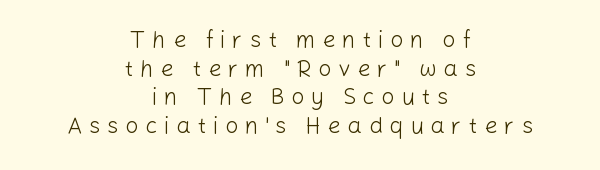
{"italic": "no", "bold": "no", "underline": "no", "align": "center", "line_spacing": "normal", "line_spacing_ratio": 1.25, "letter_spacing": "wide", "letter_spacing_em": 0.29, "glyph_px": 23}
